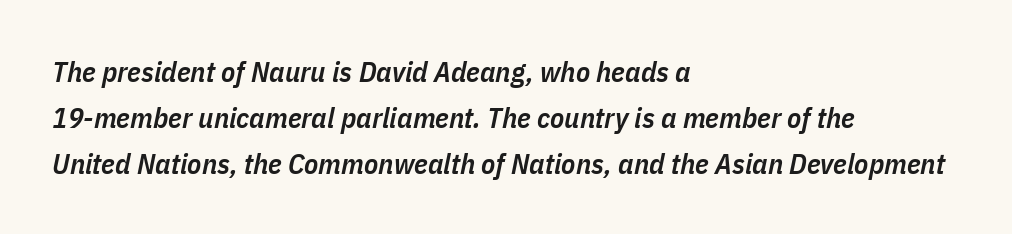
{"italic": "yes", "lean": "right", "slant_degrees": 11, "bold": "semi", "weight": "semibold", "width": "condensed", "stroke_contrast": "low", "x_height": "medium", "monospaced": "no", "underline": "no", "align": "left", "line_spacing": "normal", "line_spacing_ratio": 1.58, "letter_spacing": "normal", "letter_spacing_em": 0.0, "glyph_px": 29}
